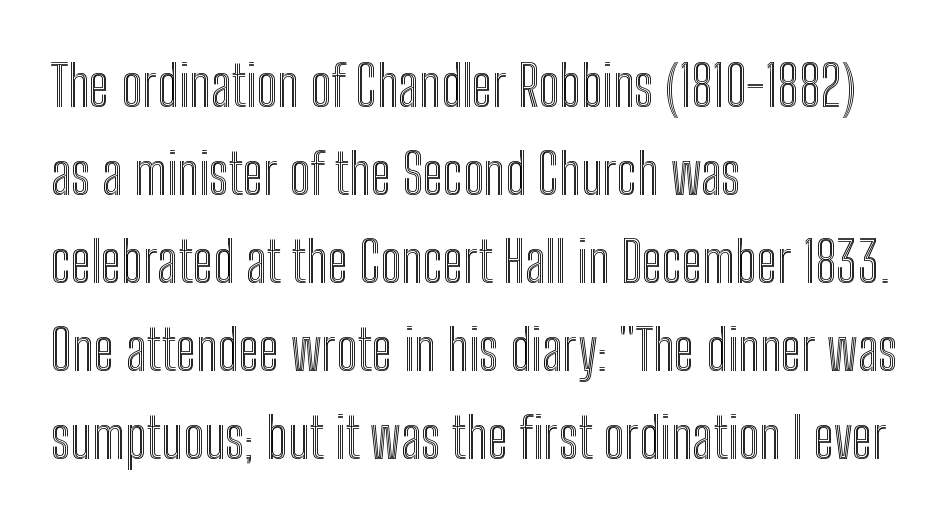
It's the straight-up-and-down kind of type. Default kerning and tracking; the words read as compact shapes. Think of a printed novel: that variable character pitch is what you see here. The strip under each line holds only bare page. Is the block centered? No — it sits flush against the left margin.
